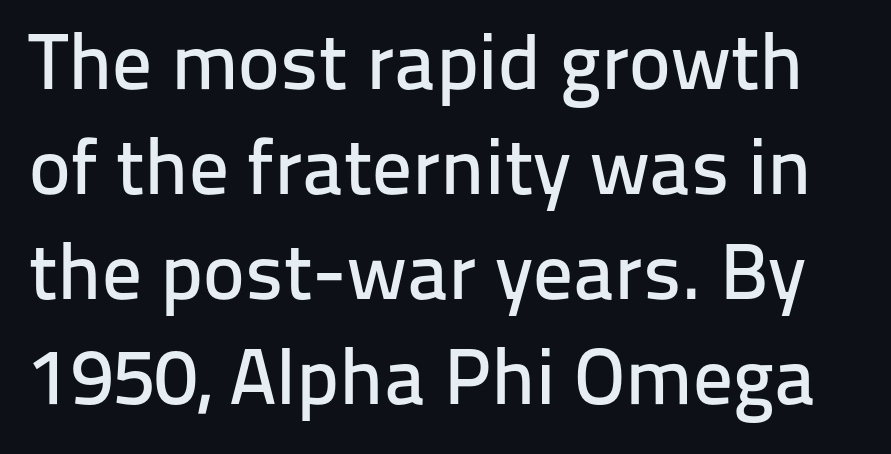
Q: Is the text italic (slanted)? A: No, it is upright.
Q: Is the typeface a serif or a sans-serif typeface? A: Sans-serif.
Q: Is the text underlined? A: No.
Q: Is the spacing between letters normal or unusually wide? A: Normal.
Q: Is the spacing between lines tight, normal or loose? A: Normal.
Q: Width (condensed, normal, or wide)? A: Normal.
Q: Stroke contrast? A: Low.
Q: x-height? A: Medium.
Q: Monospaced? A: No.
